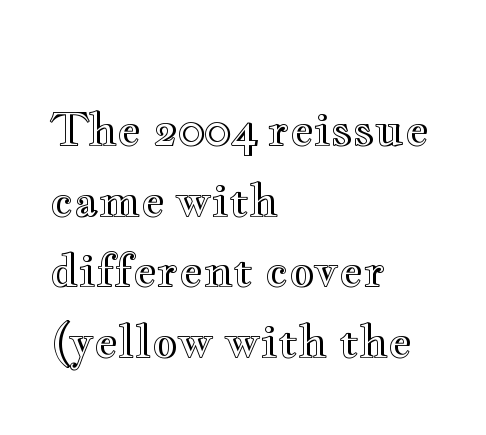
The image shows 45 px wide type, upright; set left-aligned, normal line spacing (1.57x), normal letter spacing, not underlined; a small x-height.
